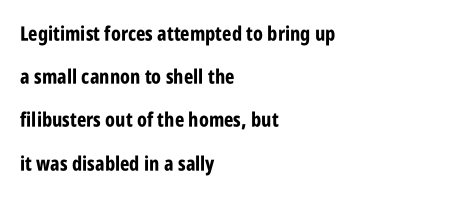
Q: Is the text bold? A: Yes.
Q: Is the text italic (slanted)? A: No, it is upright.
Q: Is the text underlined? A: No.
Q: How is the paragraph aligned? A: Left-aligned.
Q: Is the spacing between letters normal or unusually wide? A: Normal.
Q: Is the spacing between lines tight, normal or loose? A: Loose.
